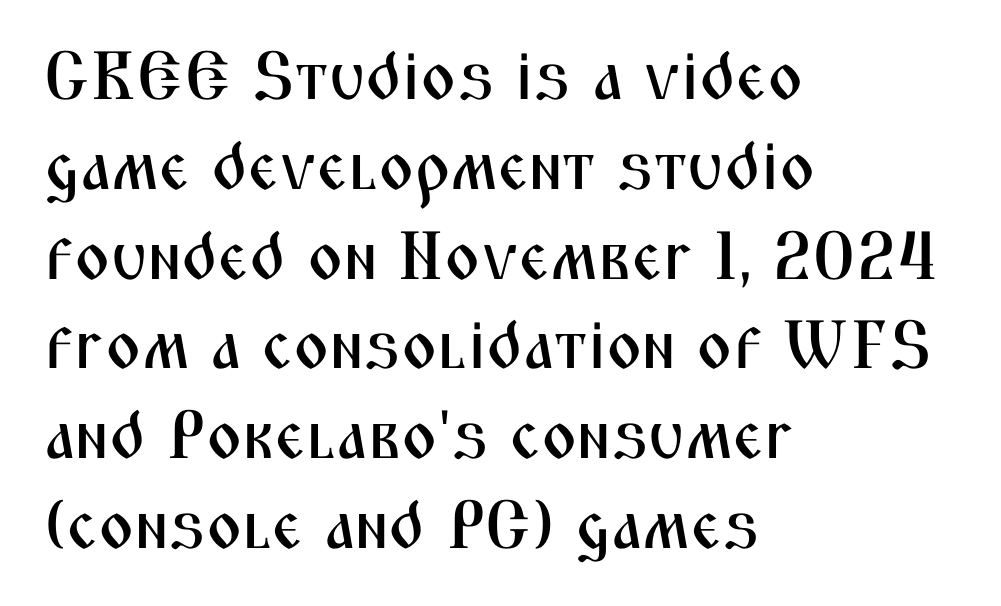
{"serif": "no", "italic": "no", "width": "condensed", "stroke_contrast": "medium", "x_height": "medium", "monospaced": "no", "underline": "no", "align": "left", "line_spacing": "normal", "line_spacing_ratio": 1.32, "letter_spacing": "normal", "letter_spacing_em": 0.0, "glyph_px": 68}
